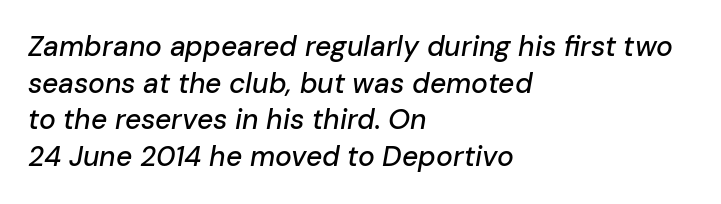
The image shows 28 px text type, italic (leaning right); set left-aligned, normal line spacing (1.31x), normal letter spacing, not underlined; low stroke contrast and a medium x-height.
